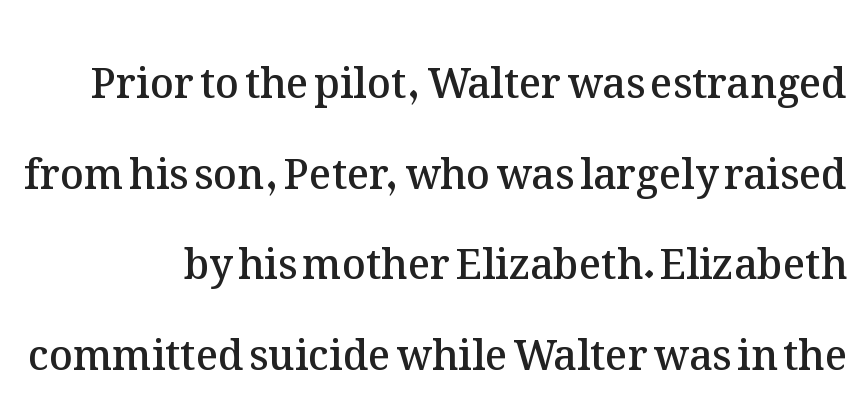
Honestly, there is no underline to notice here at all. Proportional: the letters do not fall into vertical columns. Inter-character spacing is left at the font's built-in metrics. Slightly chunky letters — semibold, I'd say, not full bold.
